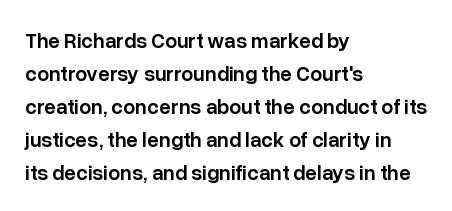
The image shows 21 px text type, upright; set left-aligned, normal line spacing (1.57x), normal letter spacing, not underlined.
